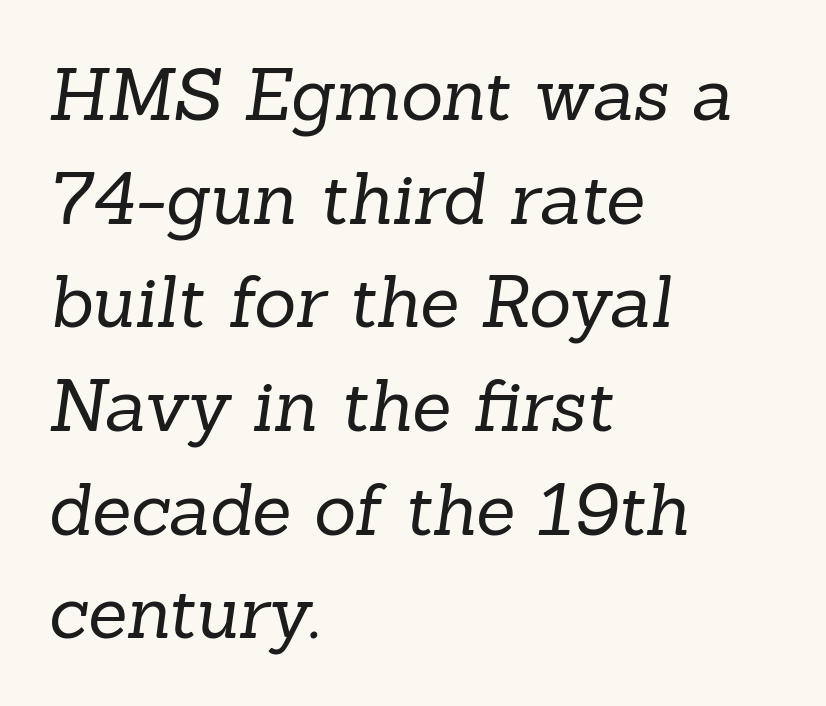
Q: Is the text bold? A: No.
Q: Is the typeface a serif or a sans-serif typeface? A: Serif.
Q: Is the text underlined? A: No.
Q: How is the paragraph aligned? A: Left-aligned.
Q: Is the spacing between letters normal or unusually wide? A: Normal.
Q: Is the spacing between lines tight, normal or loose? A: Normal.
Q: Width (condensed, normal, or wide)? A: Normal.
Q: Stroke contrast? A: Low.
Q: x-height? A: Medium.
Q: Monospaced? A: No.
